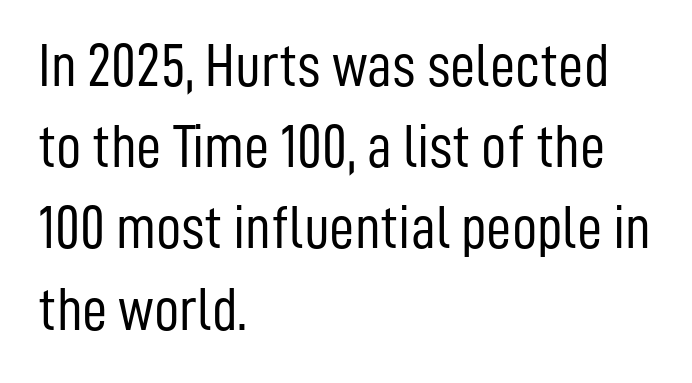
The image shows 62 px light, condensed sans-serif type, upright; set left-aligned, normal line spacing (1.31x), normal letter spacing, not underlined; low stroke contrast and a medium x-height.
